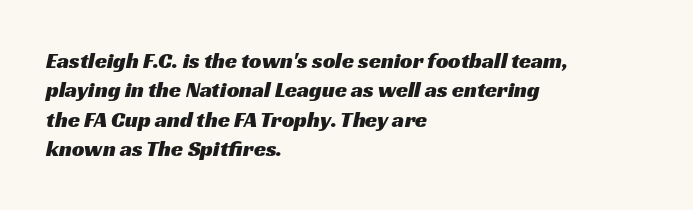
{"underline": "no", "align": "left", "line_spacing": "normal", "line_spacing_ratio": 1.34, "letter_spacing": "normal", "letter_spacing_em": 0.0, "glyph_px": 22}
